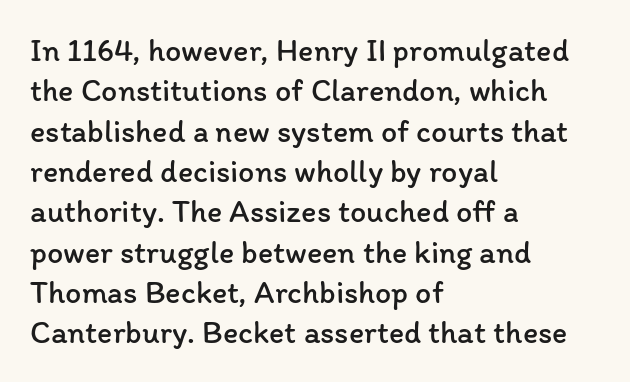
The image shows 32 px regular-weight type, upright; set left-aligned, normal line spacing (1.26x), normal letter spacing, not underlined; low stroke contrast and a medium x-height.
